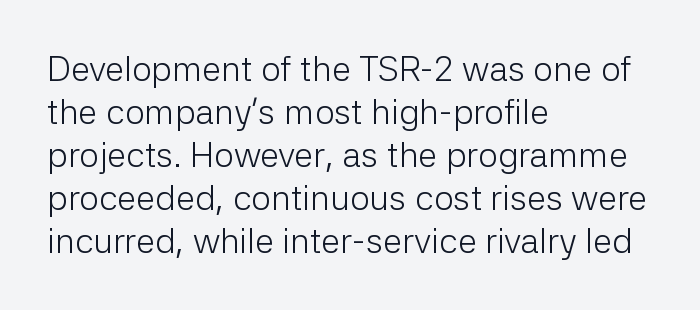
Q: Is the text bold? A: No.
Q: Is the text italic (slanted)? A: No, it is upright.
Q: Is the typeface a serif or a sans-serif typeface? A: Sans-serif.
Q: Is the text underlined? A: No.
Q: How is the paragraph aligned? A: Left-aligned.
Q: Is the spacing between letters normal or unusually wide? A: Normal.
Q: Width (condensed, normal, or wide)? A: Normal.
Q: Stroke contrast? A: Low.
Q: x-height? A: Medium.
Q: Monospaced? A: No.
